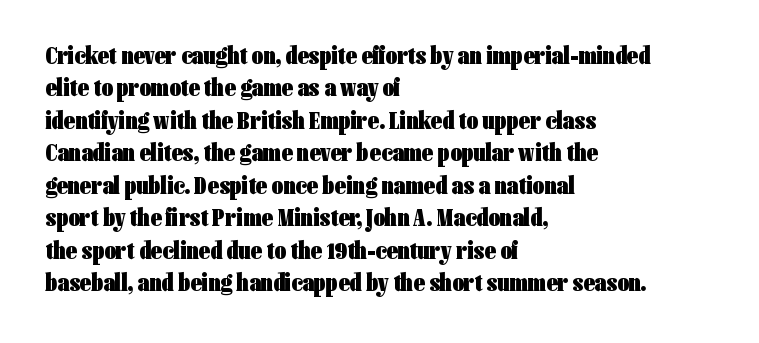
{"italic": "no", "bold": "yes", "underline": "no", "align": "left", "line_spacing": "normal", "line_spacing_ratio": 1.3, "letter_spacing": "normal", "letter_spacing_em": 0.0, "glyph_px": 25}
